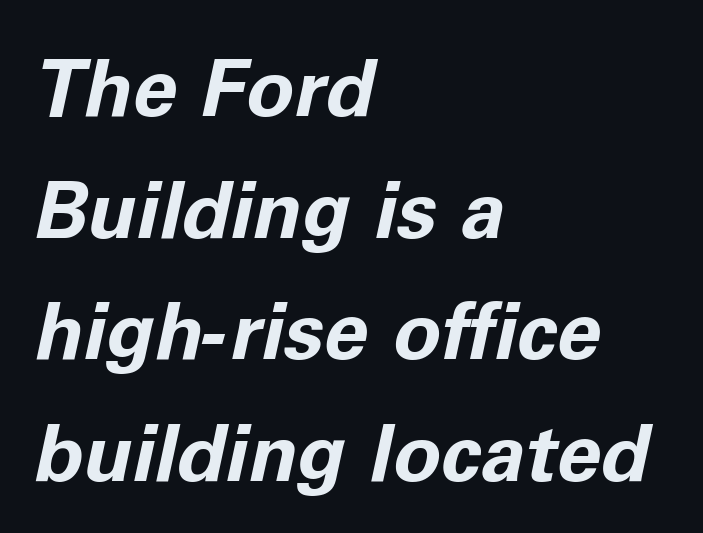
If you measured baseline to baseline, you'd find a middling distance. Is this a fixed-width face? No — the glyphs have proportional, varying widths. Typographic density is high because the face is bold. The font's italic variant was chosen for this text.
